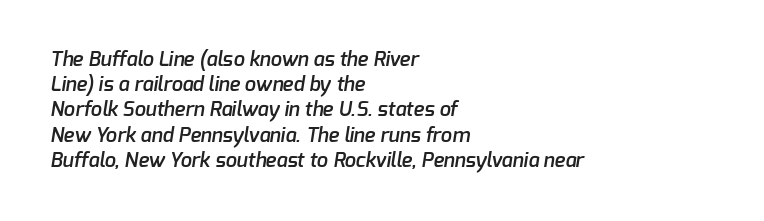
{"bold": "semi", "underline": "no", "align": "left", "line_spacing": "normal", "line_spacing_ratio": 1.26, "letter_spacing": "normal", "letter_spacing_em": 0.0, "glyph_px": 20}
